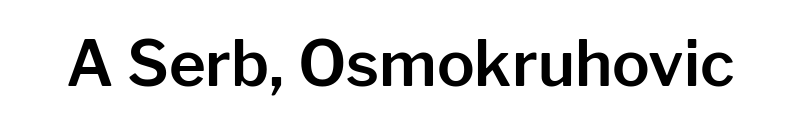
The image shows 63 px sans-serif type, upright; set normal letter spacing, not underlined; low stroke contrast and a medium x-height.
